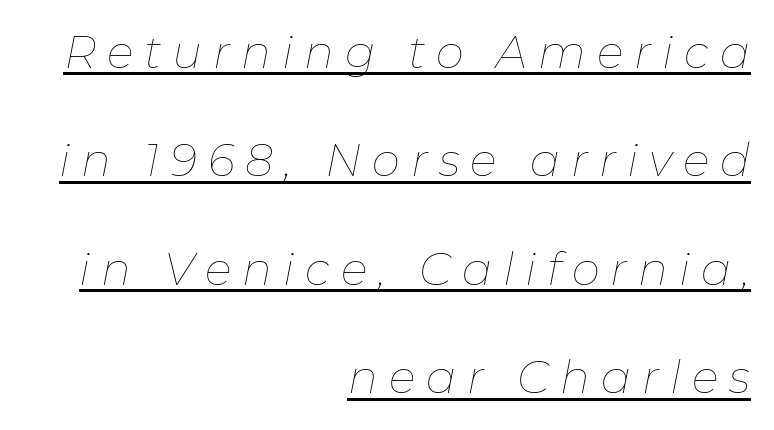
The face used here is proportionally spaced, like ordinary book or web type. The vertical gap from one line to the next is large. Substantial extra tracking has been applied to these lines. Looks like someone drew a line under every word here. The strokes carry an ordinary text weight at most.
